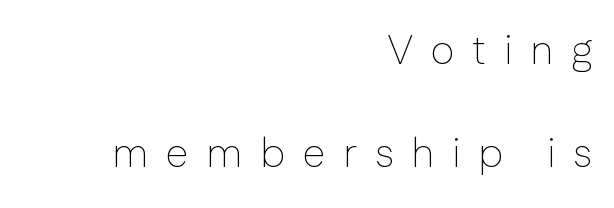
The designer dialed line spacing up above the default. Clear beneath every line of the passage. Between one letter and the next there's a generous, obvious gap. Italic? Not at all — the glyphs are vertical.
